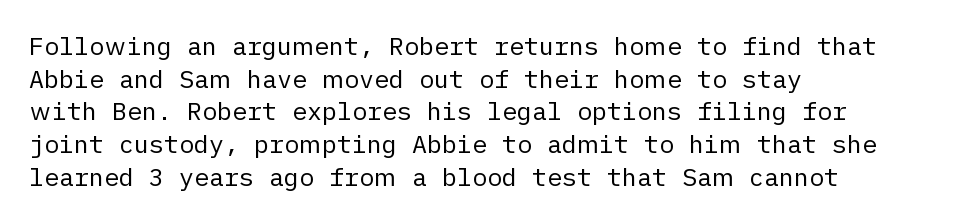
Q: Is the text bold? A: No.
Q: Is the text italic (slanted)? A: No, it is upright.
Q: Is the text underlined? A: No.
Q: How is the paragraph aligned? A: Left-aligned.
Q: Is the spacing between letters normal or unusually wide? A: Normal.
Q: Is the spacing between lines tight, normal or loose? A: Normal.
